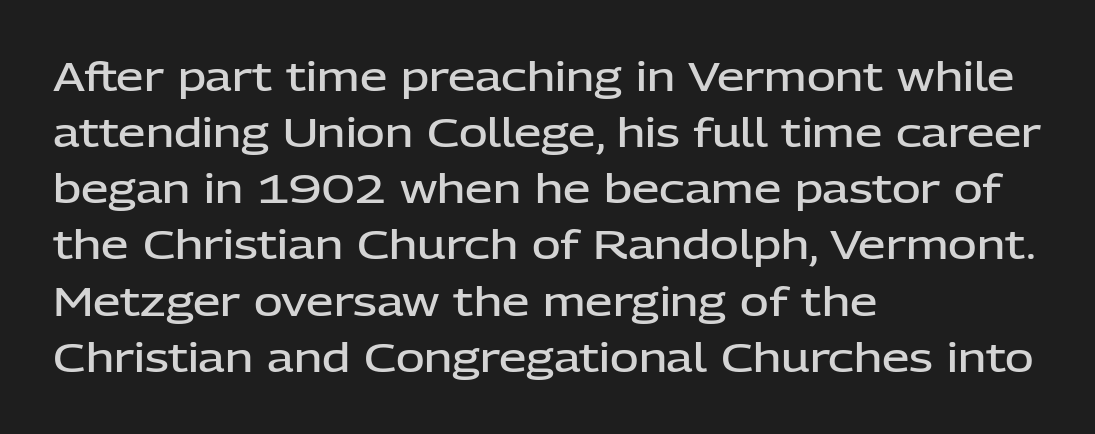
The type sits square on the baseline with zero lean. Notice the strokes are somewhat thickened but not fully heavy: this is a semibold. Teacher's note: observe the even left margin — that is flush-left alignment. The designer went with a sans here, leaving each stem footless. In terms of leading, this rendering sits right in the middle.
